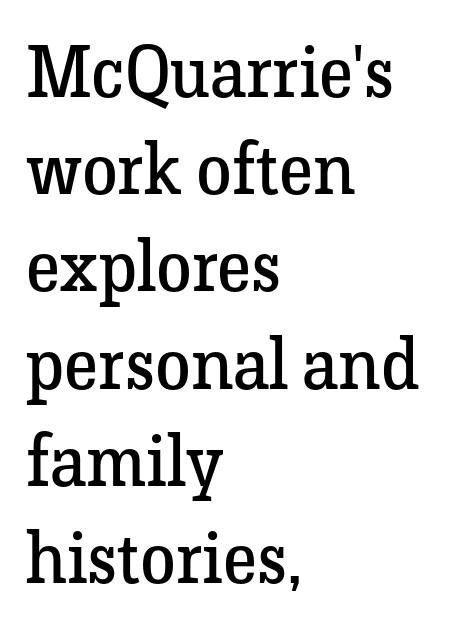
The image shows 72 px regular-weight serif type, upright; set left-aligned, normal line spacing (1.35x), normal letter spacing, not underlined; low stroke contrast and a medium x-height.
